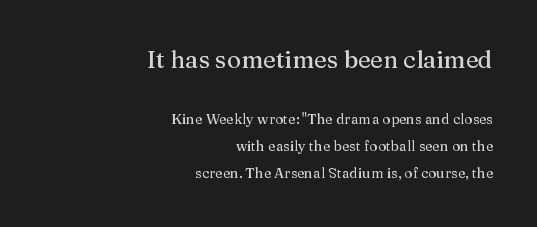
The image shows 24 px text type, upright; set right-aligned, loose line spacing (1.94x), normal letter spacing, not underlined; the first (top) block is 1.71x larger.
